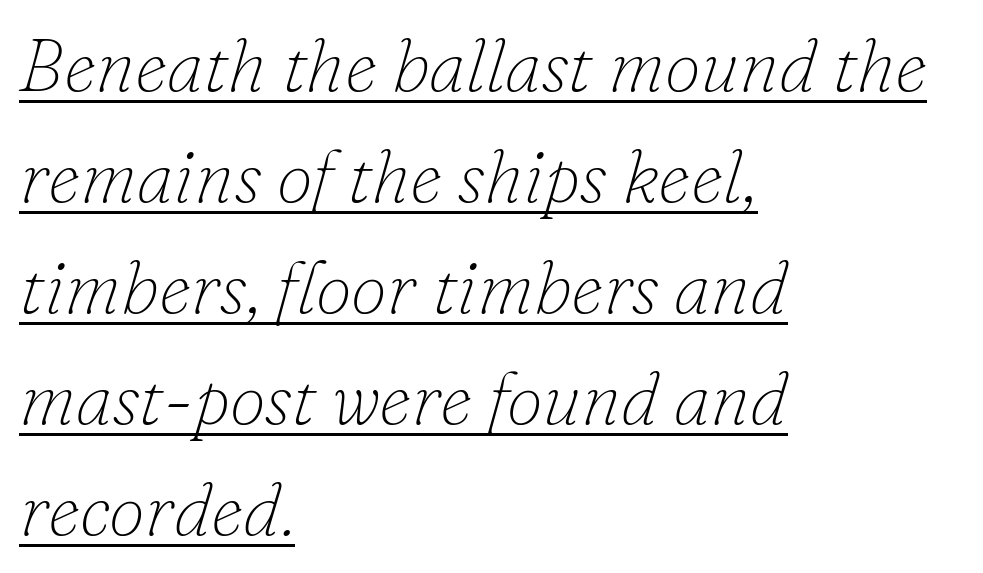
The image shows 73 px thin serif type, italic (leaning right); set left-aligned, normal line spacing (1.52x), normal letter spacing, underlined; low stroke contrast and a small x-height.
